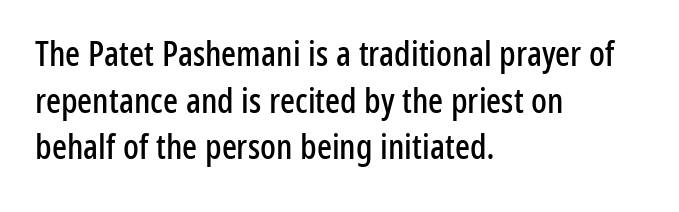
The image shows 35 px condensed sans-serif type, upright; set left-aligned, normal line spacing (1.33x), normal letter spacing, not underlined; low stroke contrast and a medium x-height.
